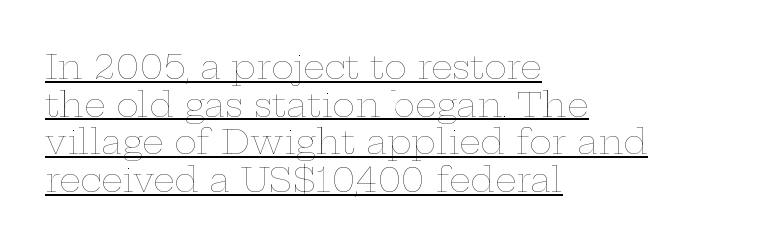
{"italic": "no", "bold": "no", "weight": "thin", "width": "wide", "stroke_contrast": "low", "x_height": "medium", "monospaced": "no", "underline": "yes", "align": "left", "line_spacing": "tight", "line_spacing_ratio": 1.11, "letter_spacing": "normal", "letter_spacing_em": 0.0, "glyph_px": 34}
